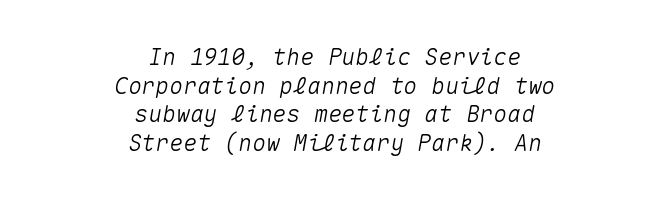
{"italic": "yes", "lean": "right", "slant_degrees": 10, "underline": "no", "align": "center", "line_spacing": "normal", "line_spacing_ratio": 1.25, "letter_spacing": "normal", "letter_spacing_em": 0.0, "glyph_px": 23}
